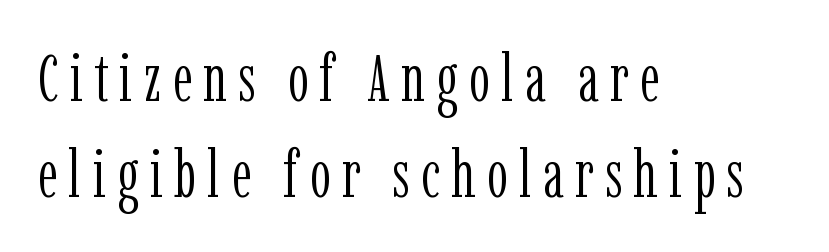
{"serif": "yes", "italic": "no", "bold": "no", "weight": "light", "width": "condensed", "stroke_contrast": "low", "x_height": "medium", "monospaced": "no", "underline": "no", "align": "left", "line_spacing": "normal", "line_spacing_ratio": 1.45, "glyph_px": 66}
